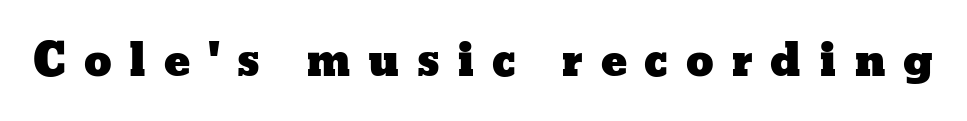
{"italic": "no", "width": "wide", "stroke_contrast": "low", "x_height": "medium", "monospaced": "no", "underline": "no", "letter_spacing": "wide", "letter_spacing_em": 0.4, "glyph_px": 44}
